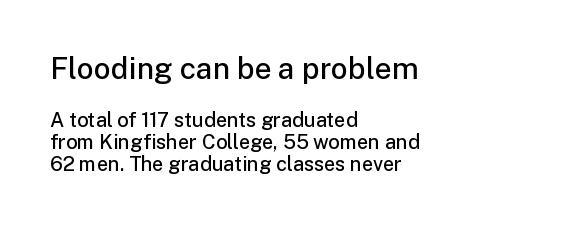
Q: Is the text bold? A: Semi-bold.
Q: Is the text italic (slanted)? A: No, it is upright.
Q: Is the typeface a serif or a sans-serif typeface? A: Sans-serif.
Q: Is the text underlined? A: No.
Q: How is the paragraph aligned? A: Left-aligned.
Q: Is the spacing between letters normal or unusually wide? A: Normal.
Q: Is the spacing between lines tight, normal or loose? A: Tight.
Q: Which block of text is set in a larger size, the first (top) or the second (bottom)? A: The first (top) one.
Q: Width (condensed, normal, or wide)? A: Normal.
Q: Stroke contrast? A: Low.
Q: x-height? A: Medium.
Q: Monospaced? A: No.
